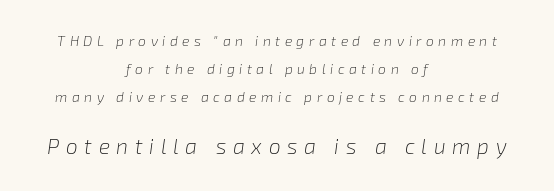
The image shows 21 px text type, italic (leaning right); set centered, loose line spacing (2.0x), unusually wide letter spacing (+0.32 em), not underlined; the second (bottom) block is 1.5x larger.
